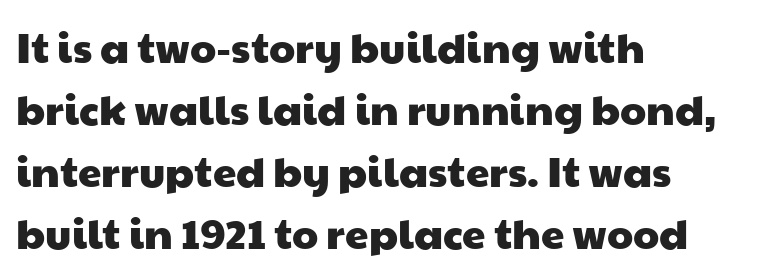
{"serif": "no", "width": "wide", "stroke_contrast": "low", "x_height": "medium", "monospaced": "no", "underline": "no", "align": "left", "line_spacing": "normal", "line_spacing_ratio": 1.48, "letter_spacing": "normal", "letter_spacing_em": 0.0, "glyph_px": 42}
